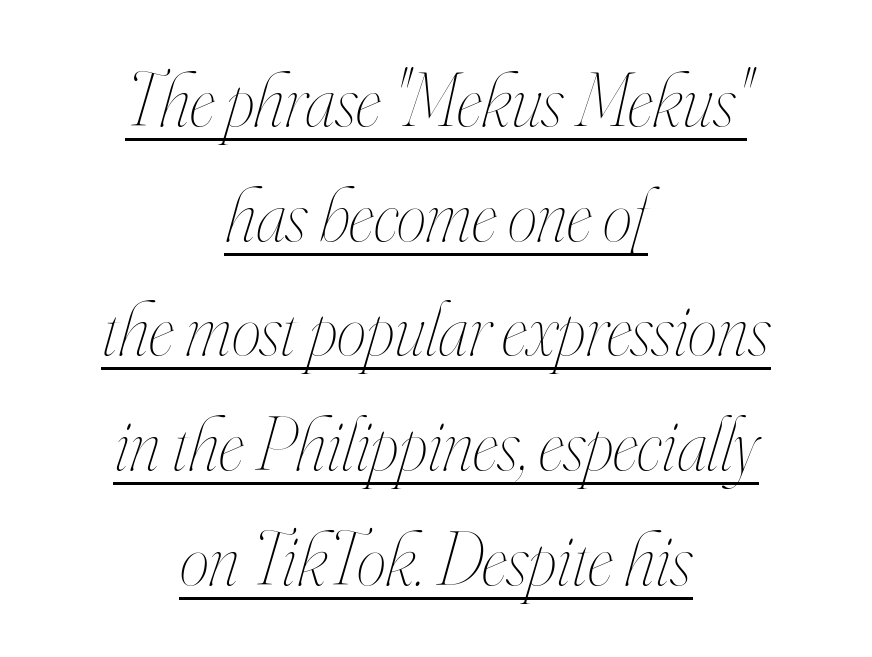
Q: Is the text bold? A: No.
Q: Is the text italic (slanted)? A: Yes, it leans right by about 16 degrees.
Q: Is the text underlined? A: Yes.
Q: How is the paragraph aligned? A: Centered.
Q: Is the spacing between letters normal or unusually wide? A: Normal.
Q: Is the spacing between lines tight, normal or loose? A: Normal.
Q: Width (condensed, normal, or wide)? A: Condensed.
Q: Stroke contrast? A: High.
Q: x-height? A: Small.
Q: Monospaced? A: No.
